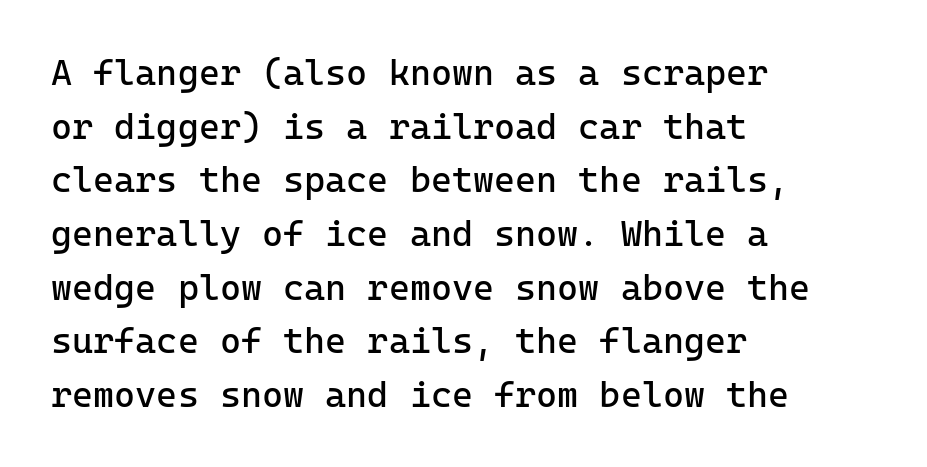
The image shows 36 px regular-weight sans-serif type, upright; set left-aligned, normal line spacing (1.49x), normal letter spacing, not underlined; low stroke contrast and a medium x-height.
